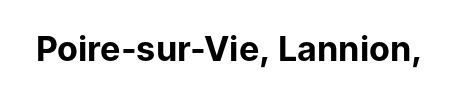
The image shows 34 px bold sans-serif type, upright; set normal letter spacing, not underlined; low stroke contrast and a medium x-height.
